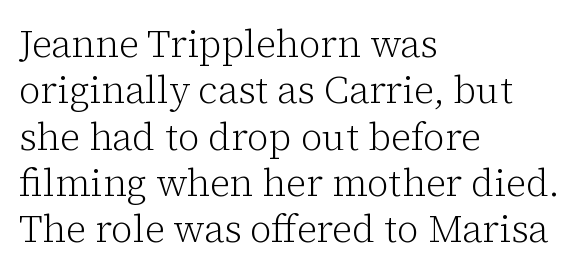
The image shows 38 px light serif type, upright; set left-aligned, line spacing 1.22x, normal letter spacing, not underlined; low stroke contrast and a medium x-height.
